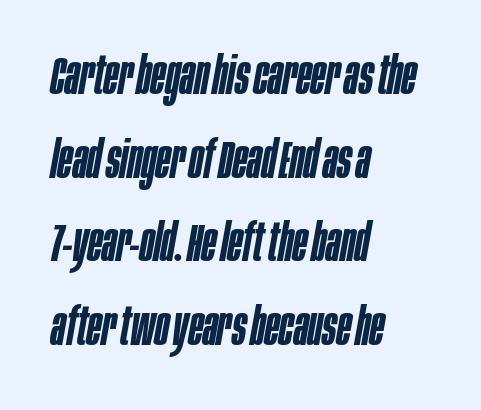
Q: Is the text bold? A: Semi-bold.
Q: Is the text italic (slanted)? A: Yes, it leans right by about 10 degrees.
Q: Is the text underlined? A: No.
Q: How is the paragraph aligned? A: Left-aligned.
Q: Is the spacing between letters normal or unusually wide? A: Normal.
Q: Is the spacing between lines tight, normal or loose? A: Normal.
Q: Width (condensed, normal, or wide)? A: Condensed.
Q: Stroke contrast? A: Low.
Q: x-height? A: Large.
Q: Monospaced? A: No.
